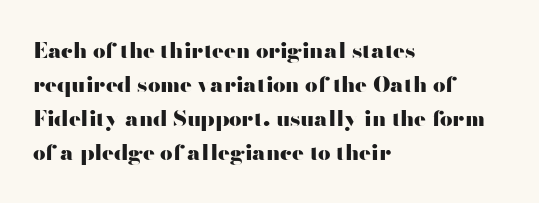
Q: Is the text bold? A: Yes.
Q: Is the text italic (slanted)? A: No, it is upright.
Q: Is the text underlined? A: No.
Q: How is the paragraph aligned? A: Left-aligned.
Q: Is the spacing between letters normal or unusually wide? A: Normal.
Q: Is the spacing between lines tight, normal or loose? A: Normal.
